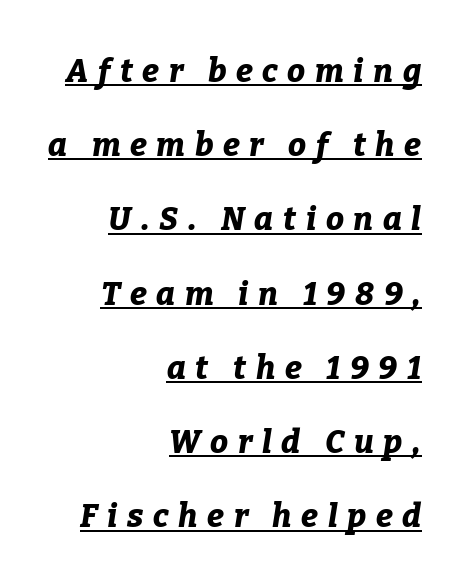
Q: Is the text bold? A: Yes.
Q: Is the text italic (slanted)? A: Yes, it leans right by about 9 degrees.
Q: Is the text underlined? A: Yes.
Q: How is the paragraph aligned? A: Right-aligned.
Q: Is the spacing between letters normal or unusually wide? A: Unusually wide.
Q: Is the spacing between lines tight, normal or loose? A: Loose.
Q: Width (condensed, normal, or wide)? A: Normal.
Q: Stroke contrast? A: Low.
Q: x-height? A: Medium.
Q: Monospaced? A: No.
